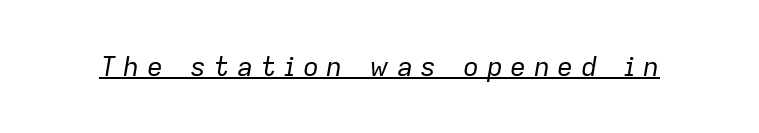
Q: Is the text bold? A: No.
Q: Is the text italic (slanted)? A: Yes, it leans right by about 9 degrees.
Q: Is the text underlined? A: Yes.
Q: Is the spacing between letters normal or unusually wide? A: Unusually wide.
